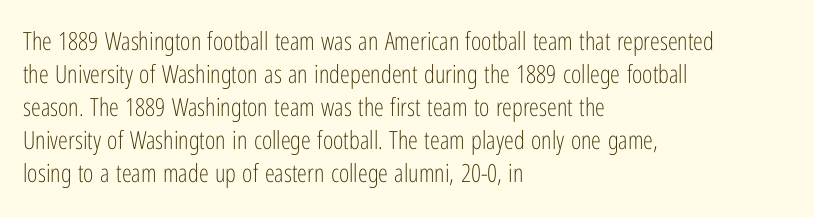
The image shows 25 px text type, upright; set left-aligned, normal line spacing (1.32x), normal letter spacing, not underlined.
